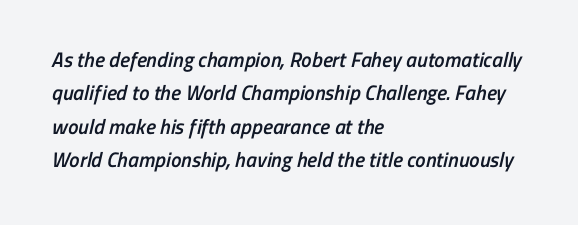
The image shows 21 px text type; set left-aligned, normal line spacing (1.59x), normal letter spacing, not underlined.
